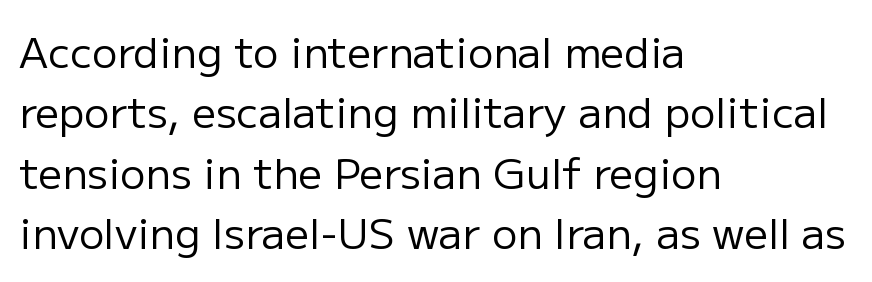
The image shows 42 px regular-weight sans-serif type, upright; set left-aligned, normal line spacing (1.44x), normal letter spacing, not underlined; low stroke contrast and a medium x-height.
